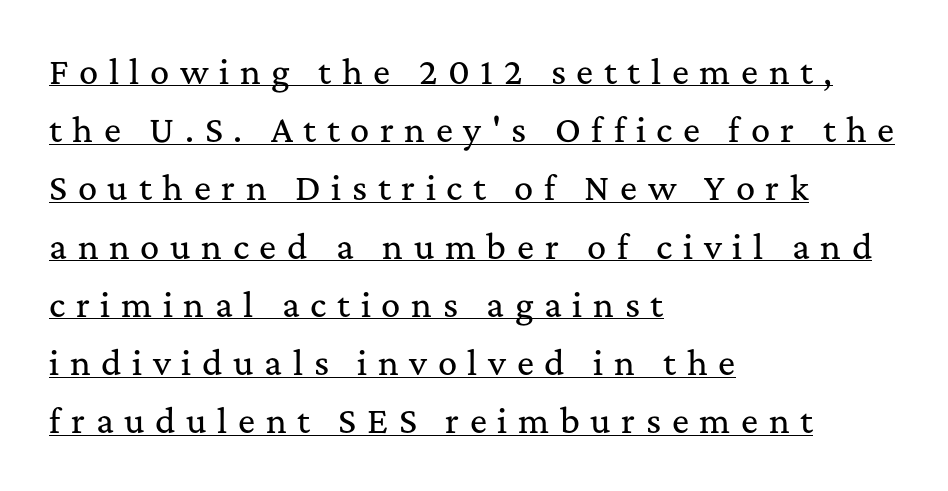
The image shows 32 px serif type, upright; set left-aligned, line spacing 1.82x, unusually wide letter spacing (+0.33 em), underlined; medium stroke contrast and a medium x-height.
